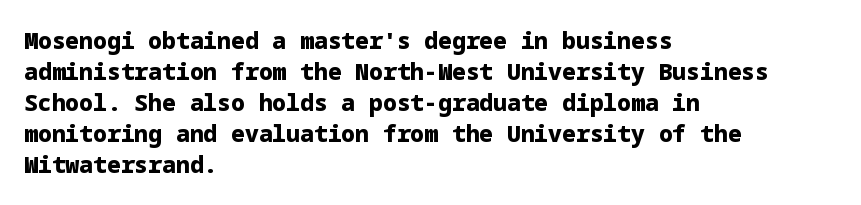
The image shows 23 px bold type, upright; set left-aligned, normal line spacing (1.35x), normal letter spacing, not underlined.
